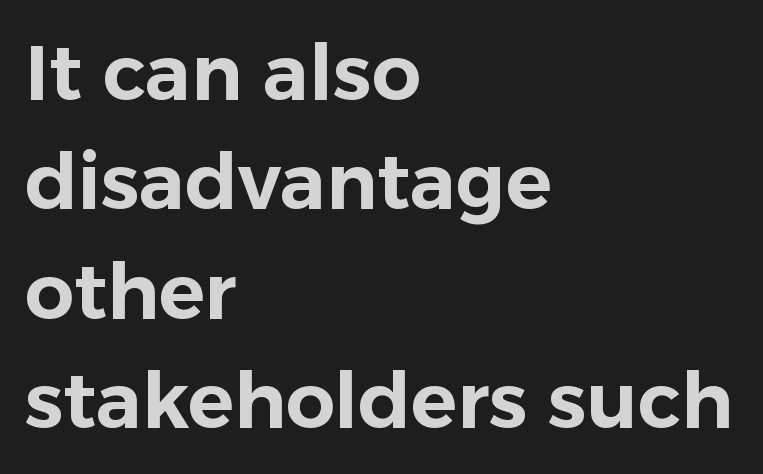
{"serif": "no", "italic": "no", "width": "normal", "stroke_contrast": "low", "x_height": "medium", "monospaced": "no", "underline": "no", "align": "left", "line_spacing": "normal", "line_spacing_ratio": 1.42, "letter_spacing": "normal", "letter_spacing_em": 0.0, "glyph_px": 77}
